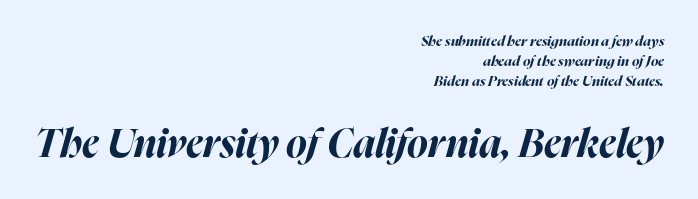
Q: Is the text bold? A: Yes.
Q: Is the text italic (slanted)? A: Yes, it leans right by about 16 degrees.
Q: Is the text underlined? A: No.
Q: How is the paragraph aligned? A: Right-aligned.
Q: Is the spacing between letters normal or unusually wide? A: Normal.
Q: Is the spacing between lines tight, normal or loose? A: Normal.
Q: Which block of text is set in a larger size, the first (top) or the second (bottom)? A: The second (bottom) one.
Q: Width (condensed, normal, or wide)? A: Normal.
Q: Stroke contrast? A: High.
Q: x-height? A: Medium.
Q: Monospaced? A: No.
